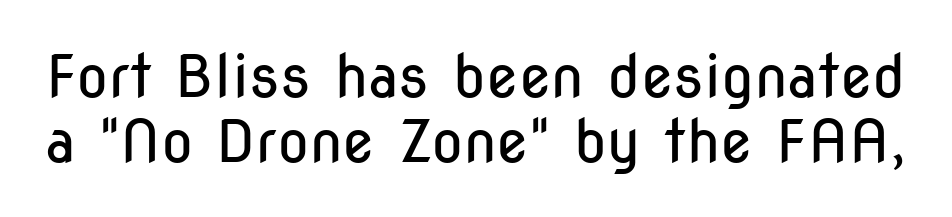
The image shows 59 px regular-weight, condensed sans-serif type, upright; set tight line spacing (1.1x), normal letter spacing, not underlined; low stroke contrast and a medium x-height.
